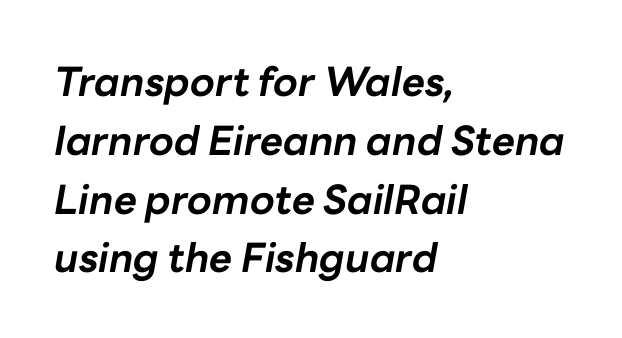
The paragraph has a hard left edge and a soft right edge. The specimen omits any rule beneath the text block's lines. Slant detected: the letters are inclined. The space between consecutive lines is moderate.
